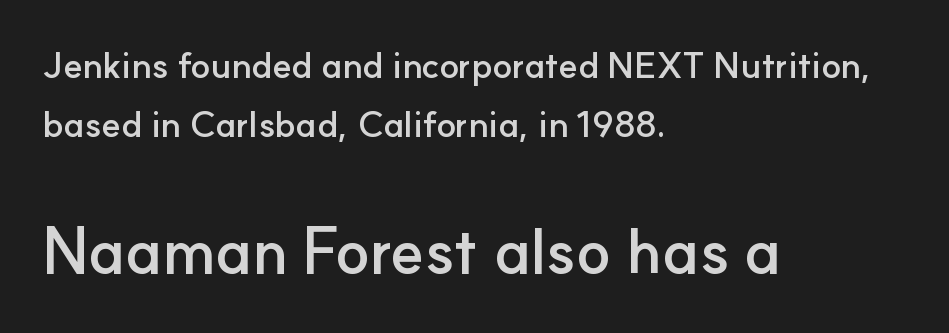
The image shows 63 px semibold sans-serif type, upright; set left-aligned, normal line spacing (1.64x), normal letter spacing, not underlined; the second (bottom) block is 1.75x larger; low stroke contrast and a small x-height.
